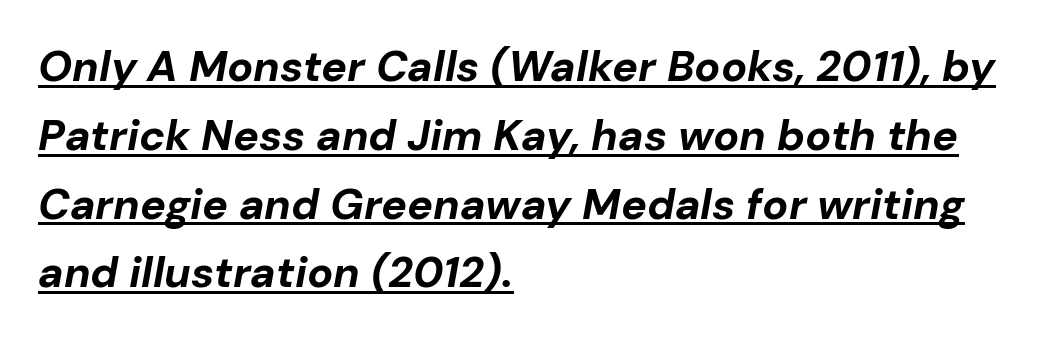
The image shows 43 px bold type, italic (leaning right); set left-aligned, normal line spacing (1.6x), normal letter spacing, underlined; low stroke contrast and a medium x-height.
